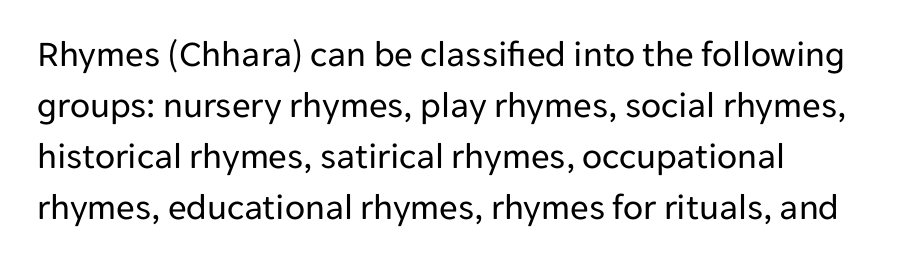
The image shows 37 px regular-weight sans-serif type, upright; set left-aligned, normal line spacing (1.38x), normal letter spacing, not underlined; low stroke contrast and a medium x-height.
